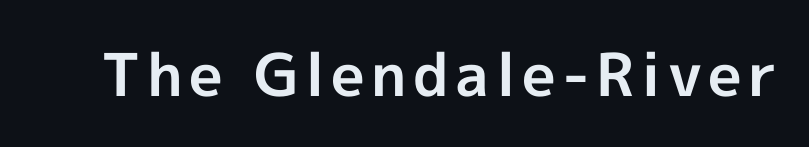
{"serif": "no", "italic": "no", "bold": "yes", "weight": "bold", "width": "normal", "x_height": "medium", "monospaced": "no", "underline": "no", "glyph_px": 59}
